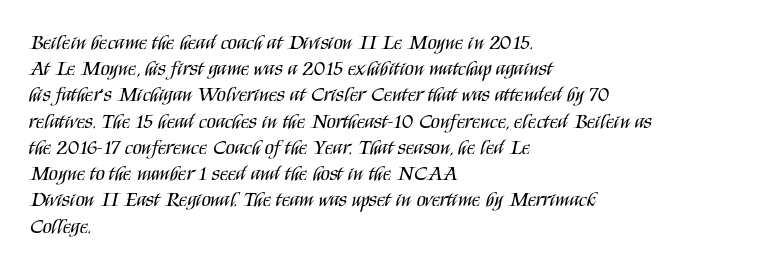
The image shows 21 px text type; set left-aligned, normal line spacing (1.25x), normal letter spacing, not underlined.
